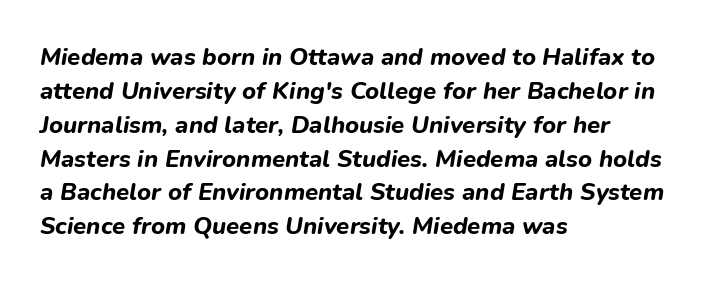
Heavy-handed strokes throughout: this text is bold. This rendering features lettering with no underline. Line beginnings align vertically; line endings do not. Evenly set lines give the paragraph a standard silhouette.
